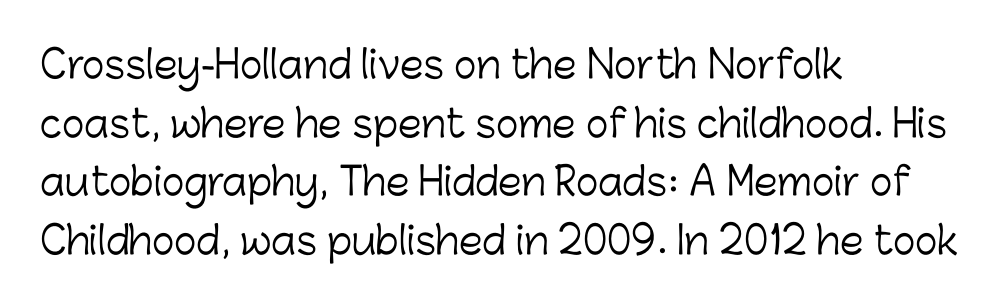
The image shows 38 px light sans-serif type, upright; set left-aligned, normal line spacing (1.54x), normal letter spacing, not underlined; low stroke contrast and a medium x-height.
